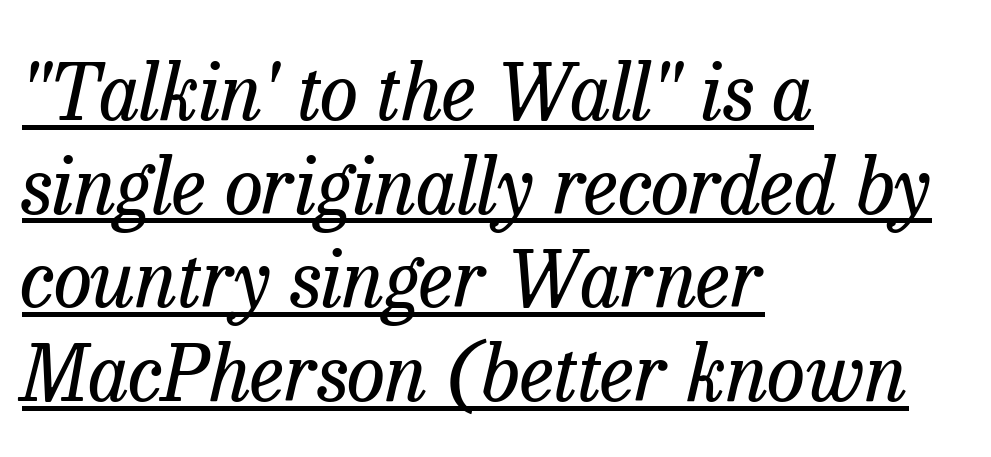
{"serif": "yes", "italic": "yes", "lean": "right", "slant_degrees": 13, "bold": "no", "weight": "regular", "width": "normal", "stroke_contrast": "low", "x_height": "medium", "monospaced": "no", "underline": "yes", "align": "left", "line_spacing_ratio": 1.2, "letter_spacing": "normal", "letter_spacing_em": 0.0, "glyph_px": 78}
